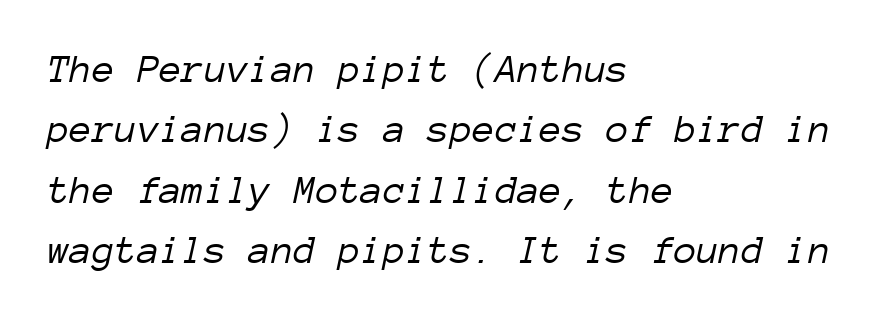
Q: Is the text bold? A: No.
Q: Is the text italic (slanted)? A: Yes, it leans right by about 12 degrees.
Q: Is the text underlined? A: No.
Q: How is the paragraph aligned? A: Left-aligned.
Q: Is the spacing between letters normal or unusually wide? A: Normal.
Q: Is the spacing between lines tight, normal or loose? A: Normal.
Q: Width (condensed, normal, or wide)? A: Normal.
Q: Stroke contrast? A: Low.
Q: x-height? A: Medium.
Q: Monospaced? A: Yes.
